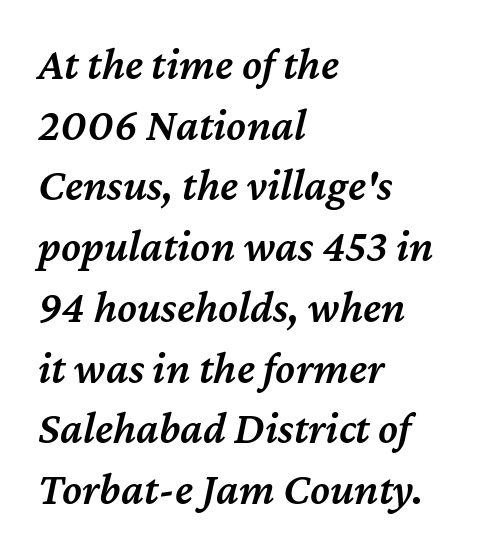
{"italic": "yes", "lean": "right", "slant_degrees": 12, "bold": "semi", "weight": "semibold", "width": "normal", "stroke_contrast": "medium", "x_height": "medium", "monospaced": "no", "underline": "no", "align": "left", "line_spacing": "normal", "line_spacing_ratio": 1.35, "letter_spacing": "normal", "letter_spacing_em": 0.0, "glyph_px": 45}
